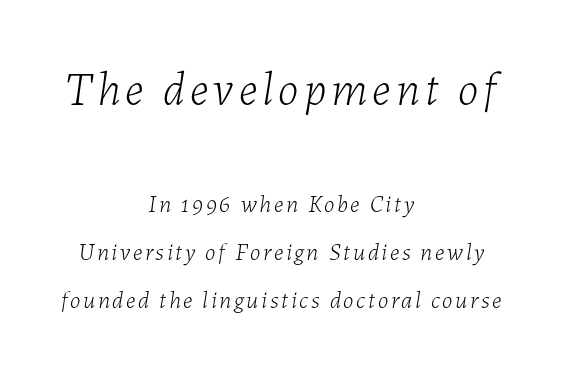
{"italic": "yes", "lean": "right", "slant_degrees": 7, "bold": "no", "weight": "light", "width": "normal", "stroke_contrast": "low", "x_height": "medium", "monospaced": "no", "underline": "no", "align": "center", "line_spacing": "loose", "line_spacing_ratio": 2.02, "larger_block": "first", "size_ratio": 1.96, "glyph_px": 47}
